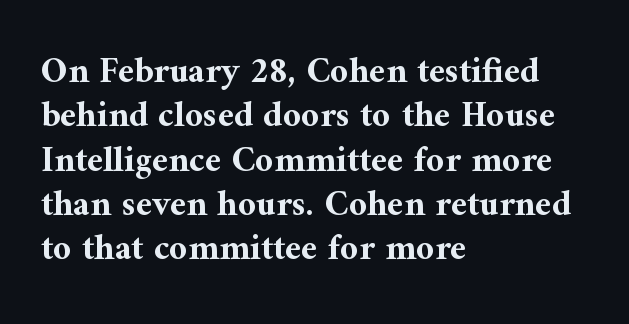
{"serif": "yes", "italic": "no", "bold": "yes", "weight": "bold", "width": "normal", "stroke_contrast": "medium", "x_height": "medium", "monospaced": "no", "underline": "no", "align": "left", "line_spacing_ratio": 1.23, "letter_spacing": "normal", "letter_spacing_em": 0.0, "glyph_px": 36}
